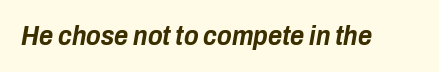
{"italic": "yes", "lean": "right", "slant_degrees": 10, "bold": "yes", "underline": "no", "letter_spacing": "normal", "letter_spacing_em": 0.0, "glyph_px": 27}
